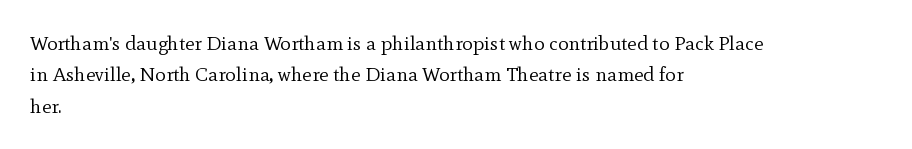
{"italic": "no", "bold": "no", "underline": "no", "align": "left", "line_spacing": "normal", "line_spacing_ratio": 1.57, "letter_spacing": "normal", "letter_spacing_em": 0.0, "glyph_px": 20}
